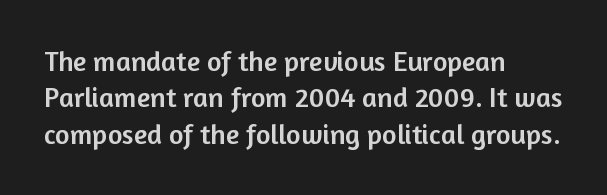
{"serif": "no", "italic": "no", "width": "normal", "stroke_contrast": "low", "x_height": "medium", "monospaced": "no", "underline": "no", "align": "left", "line_spacing": "normal", "line_spacing_ratio": 1.3, "letter_spacing": "normal", "letter_spacing_em": 0.0, "glyph_px": 28}
